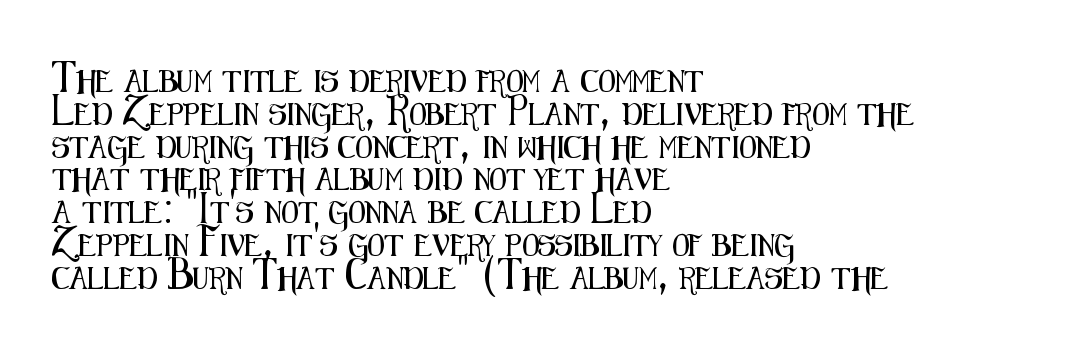
Q: Is the text italic (slanted)? A: No, it is upright.
Q: Is the text underlined? A: No.
Q: How is the paragraph aligned? A: Left-aligned.
Q: Is the spacing between letters normal or unusually wide? A: Normal.
Q: Is the spacing between lines tight, normal or loose? A: Normal.
